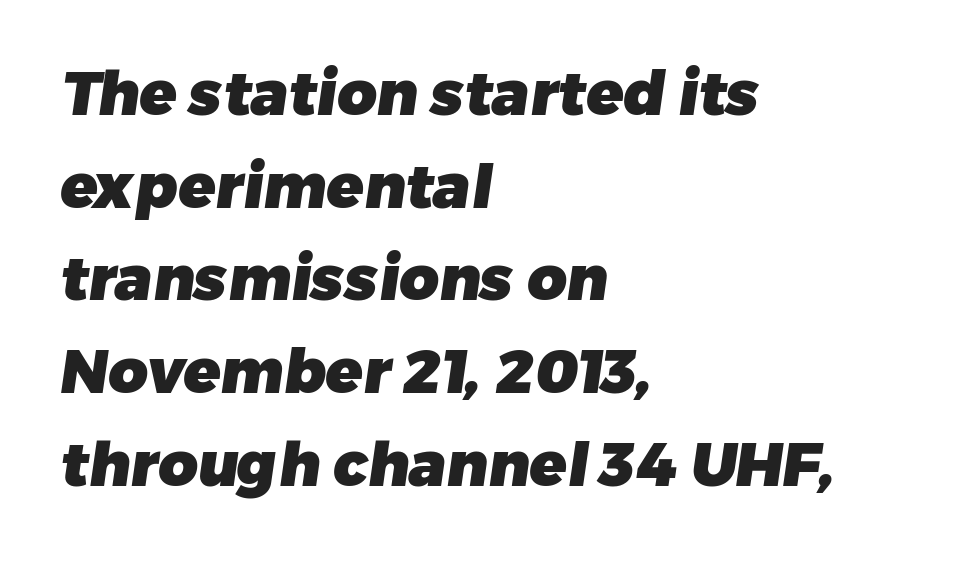
{"serif": "no", "bold": "yes", "weight": "heavy", "width": "normal", "stroke_contrast": "low", "x_height": "medium", "monospaced": "no", "underline": "no", "align": "left", "line_spacing": "normal", "line_spacing_ratio": 1.52, "letter_spacing": "normal", "letter_spacing_em": 0.0, "glyph_px": 61}
